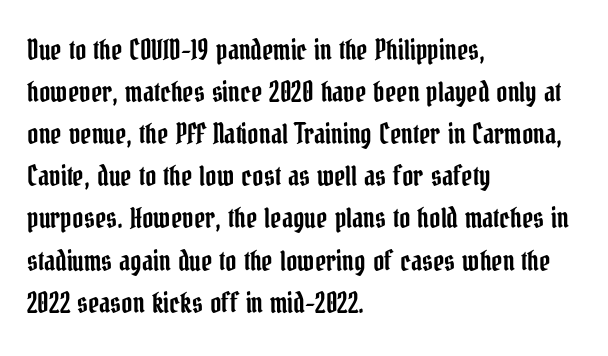
The image shows 27 px text type, upright; set left-aligned, normal line spacing (1.56x), normal letter spacing, not underlined.
